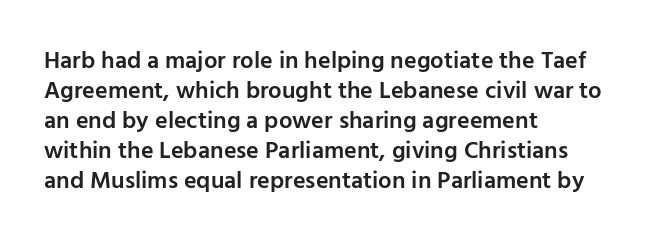
Q: Is the text bold? A: Semi-bold.
Q: Is the text italic (slanted)? A: No, it is upright.
Q: Is the text underlined? A: No.
Q: How is the paragraph aligned? A: Left-aligned.
Q: Is the spacing between letters normal or unusually wide? A: Normal.
Q: Is the spacing between lines tight, normal or loose? A: Normal.
